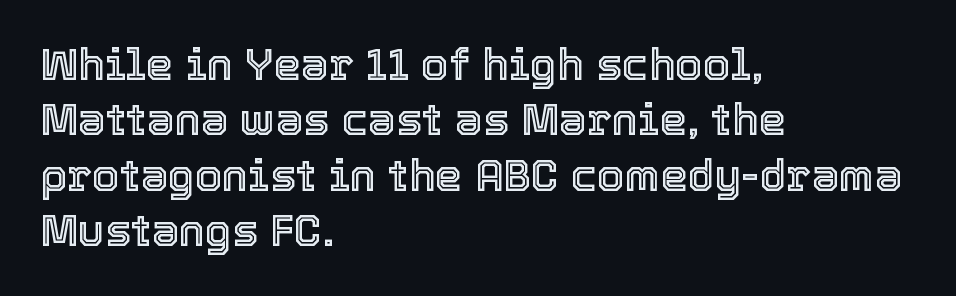
{"italic": "no", "width": "normal", "x_height": "medium", "monospaced": "no", "underline": "no", "align": "left", "line_spacing": "normal", "line_spacing_ratio": 1.26, "letter_spacing": "normal", "letter_spacing_em": 0.0, "glyph_px": 44}
